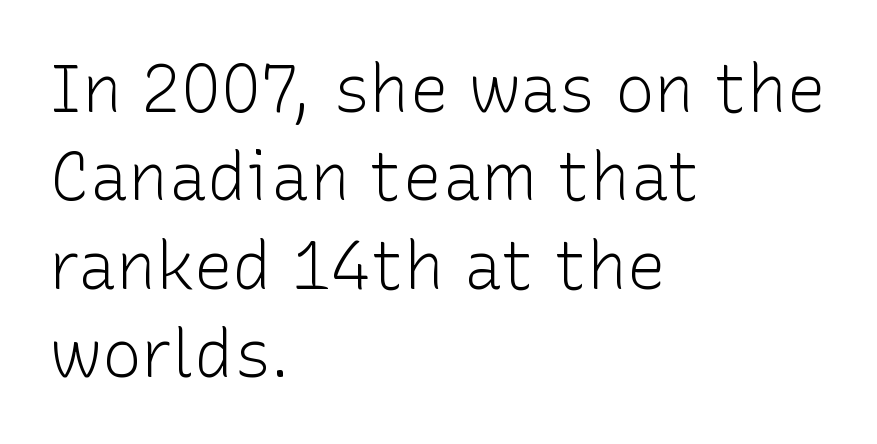
Q: Is the text bold? A: No.
Q: Is the text italic (slanted)? A: No, it is upright.
Q: Is the typeface a serif or a sans-serif typeface? A: Sans-serif.
Q: Is the text underlined? A: No.
Q: How is the paragraph aligned? A: Left-aligned.
Q: Is the spacing between letters normal or unusually wide? A: Normal.
Q: Is the spacing between lines tight, normal or loose? A: Normal.
Q: Width (condensed, normal, or wide)? A: Normal.
Q: Stroke contrast? A: Low.
Q: x-height? A: Medium.
Q: Monospaced? A: No.
